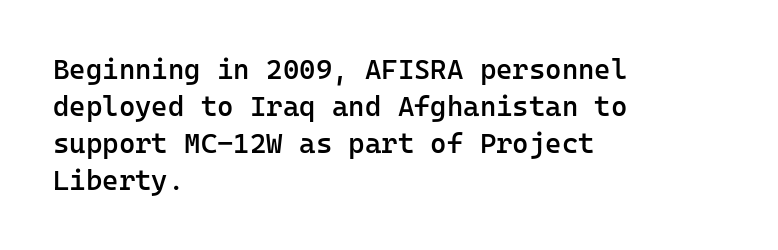
Note the uniform advance width — an 'i' takes as much space as an 'm'. Classification — sans serif. Just letters on the line, the space beneath them empty. As a designer I'd log this as weight 600, semibold. Is the block centered? No — it sits flush against the left margin.
